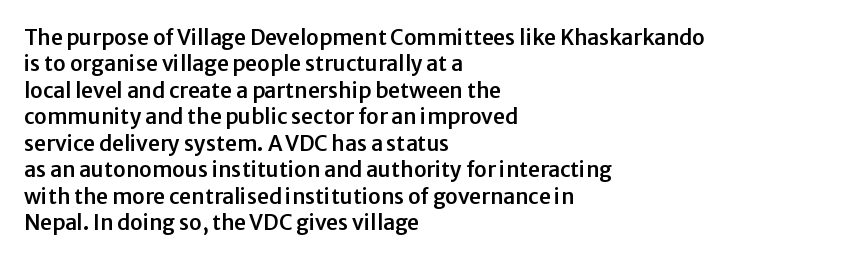
Is there much room between lines? A standard amount, neither cramped nor airy. The line texture is even and compact thanks to regular tracking. In terms of posture, this sample is upright. The paragraph has a hard left edge and a soft right edge. The strip under each line holds only bare page.
